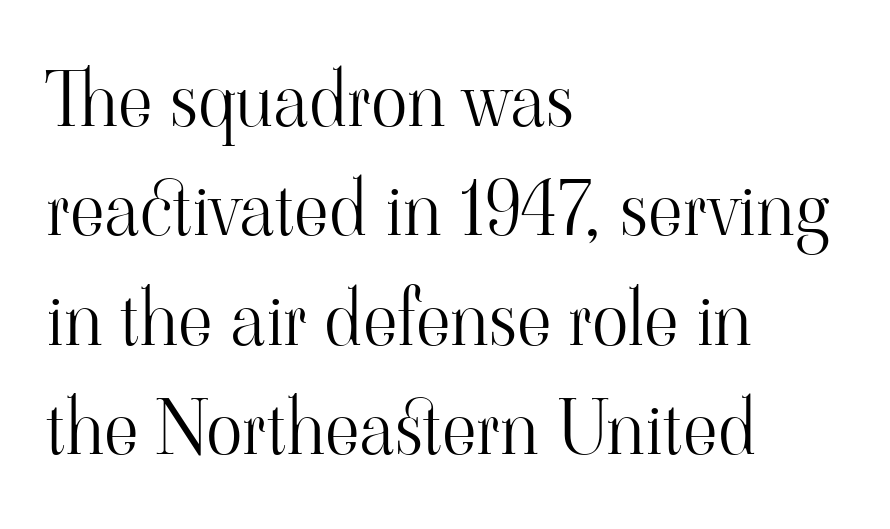
{"serif": "yes", "italic": "no", "bold": "no", "weight": "light", "width": "normal", "stroke_contrast": "high", "x_height": "small", "monospaced": "no", "underline": "no", "align": "left", "line_spacing": "normal", "line_spacing_ratio": 1.44, "letter_spacing": "normal", "letter_spacing_em": 0.0, "glyph_px": 76}
